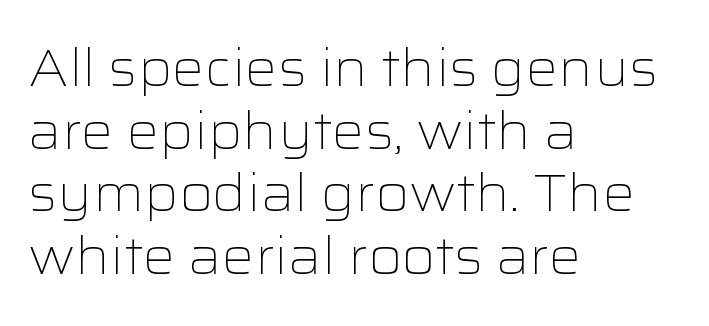
The image shows 51 px light, wide sans-serif type, upright; set left-aligned, line spacing 1.23x, normal letter spacing, not underlined; low stroke contrast and a medium x-height.
